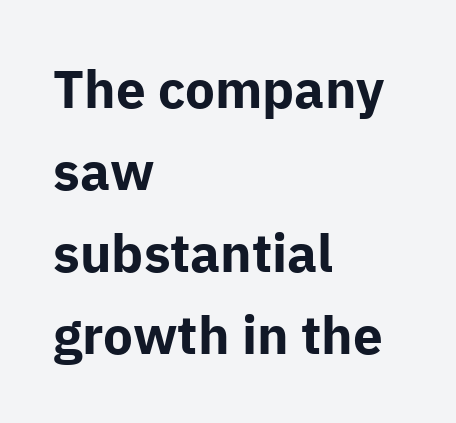
{"serif": "no", "italic": "no", "bold": "yes", "weight": "bold", "width": "normal", "stroke_contrast": "low", "x_height": "medium", "monospaced": "no", "underline": "no", "align": "left", "line_spacing": "normal", "line_spacing_ratio": 1.55, "letter_spacing": "normal", "letter_spacing_em": 0.0, "glyph_px": 53}
